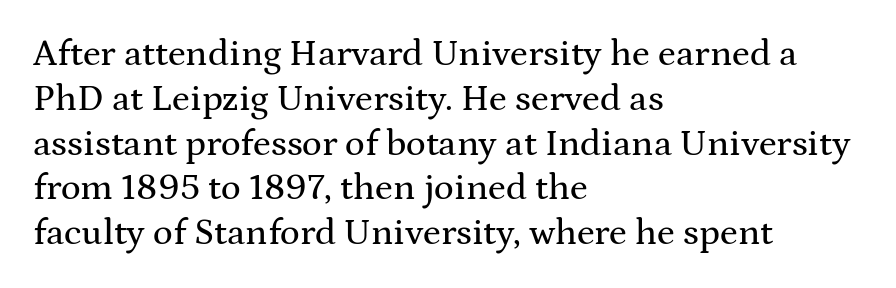
{"serif": "yes", "italic": "no", "width": "wide", "stroke_contrast": "medium", "x_height": "medium", "monospaced": "no", "underline": "no", "align": "left", "line_spacing_ratio": 1.21, "letter_spacing": "normal", "letter_spacing_em": 0.0, "glyph_px": 37}
